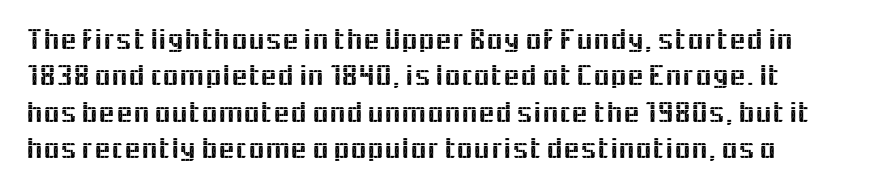
{"serif": "no", "italic": "no", "width": "normal", "x_height": "medium", "monospaced": "no", "underline": "no", "line_spacing_ratio": 1.21, "letter_spacing": "normal", "letter_spacing_em": 0.0, "glyph_px": 30}
